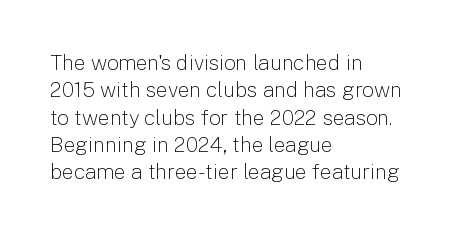
{"italic": "no", "bold": "no", "underline": "no", "align": "left", "line_spacing": "normal", "line_spacing_ratio": 1.3, "letter_spacing": "normal", "letter_spacing_em": 0.0, "glyph_px": 21}
